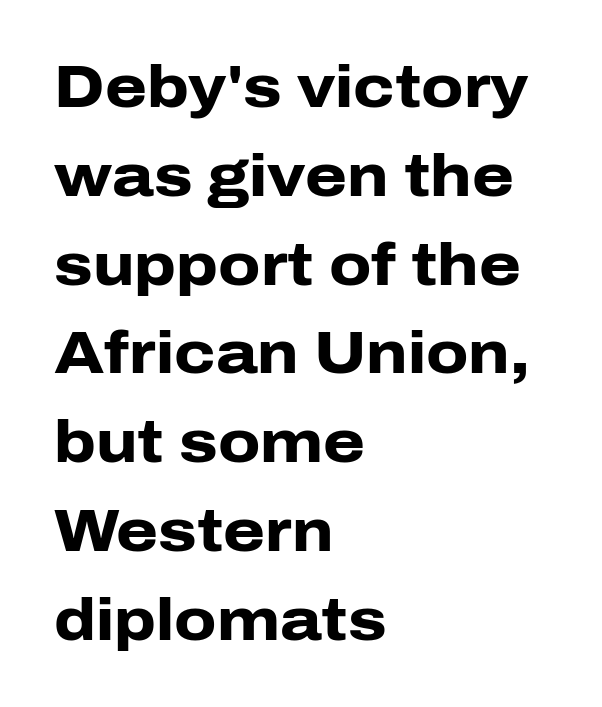
{"serif": "no", "italic": "no", "bold": "yes", "weight": "heavy", "width": "normal", "stroke_contrast": "low", "x_height": "medium", "monospaced": "no", "underline": "no", "align": "left", "line_spacing": "normal", "line_spacing_ratio": 1.48, "letter_spacing": "normal", "letter_spacing_em": 0.0, "glyph_px": 60}
